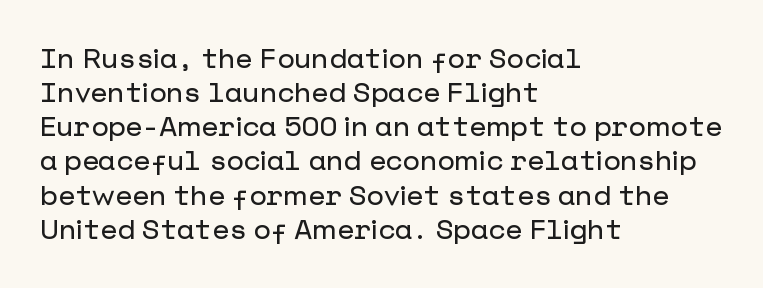
The image shows 28 px sans-serif type, upright; set left-aligned, line spacing 1.22x, normal letter spacing, not underlined; low stroke contrast and a medium x-height.
